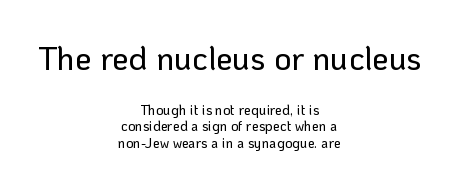
{"serif": "no", "italic": "no", "width": "normal", "stroke_contrast": "low", "x_height": "medium", "monospaced": "no", "underline": "no", "align": "center", "line_spacing_ratio": 1.17, "letter_spacing": "normal", "letter_spacing_em": 0.0, "larger_block": "first", "size_ratio": 2.36, "glyph_px": 33}
